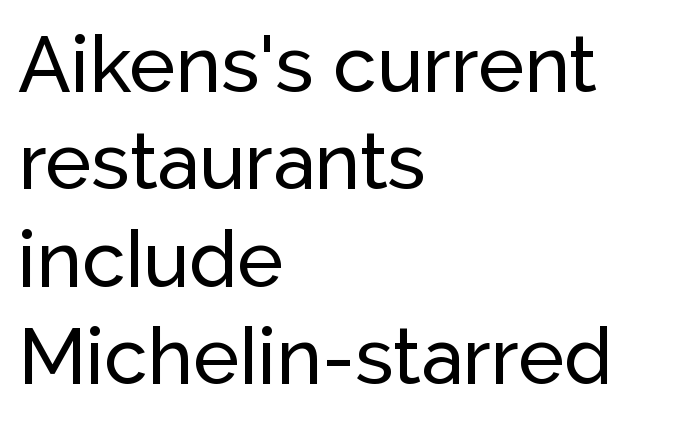
Q: Is the text italic (slanted)? A: No, it is upright.
Q: Is the typeface a serif or a sans-serif typeface? A: Sans-serif.
Q: Is the text underlined? A: No.
Q: How is the paragraph aligned? A: Left-aligned.
Q: Is the spacing between letters normal or unusually wide? A: Normal.
Q: Is the spacing between lines tight, normal or loose? A: Normal.
Q: Width (condensed, normal, or wide)? A: Normal.
Q: Stroke contrast? A: Low.
Q: x-height? A: Medium.
Q: Monospaced? A: No.
